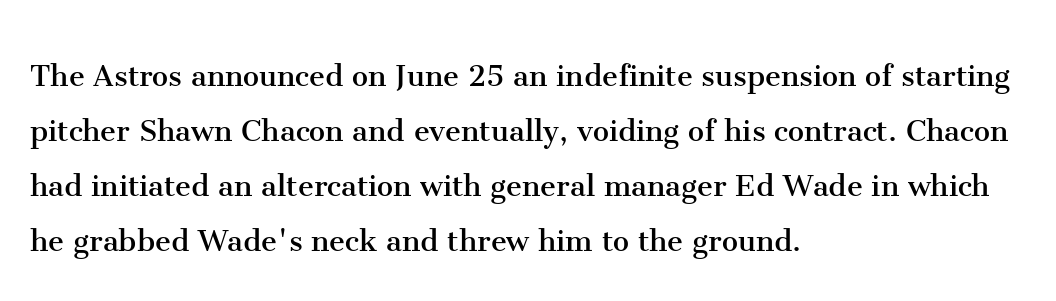
{"serif": "yes", "italic": "no", "bold": "no", "weight": "regular", "width": "normal", "stroke_contrast": "medium", "x_height": "medium", "monospaced": "no", "underline": "no", "align": "left", "line_spacing": "normal", "line_spacing_ratio": 1.53, "letter_spacing": "normal", "letter_spacing_em": 0.0, "glyph_px": 36}
